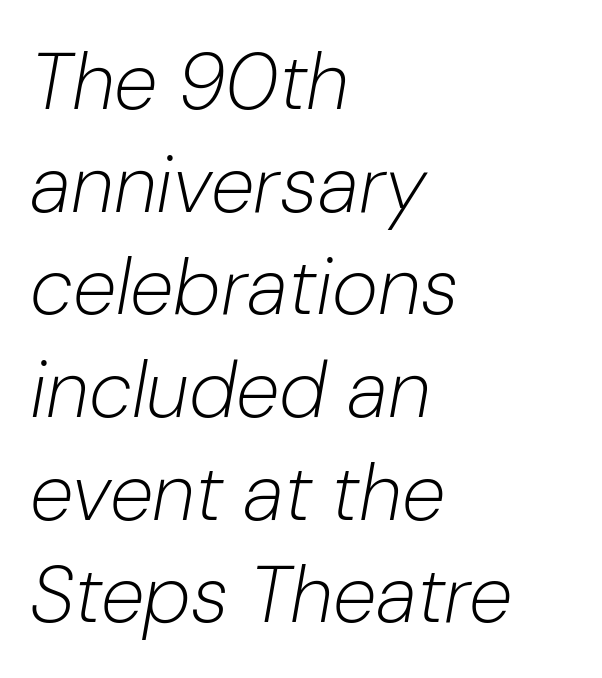
{"italic": "yes", "lean": "right", "slant_degrees": 10, "bold": "no", "weight": "light", "width": "normal", "stroke_contrast": "low", "x_height": "medium", "monospaced": "no", "underline": "no", "align": "left", "line_spacing": "normal", "line_spacing_ratio": 1.3, "letter_spacing": "normal", "letter_spacing_em": 0.0, "glyph_px": 79}
